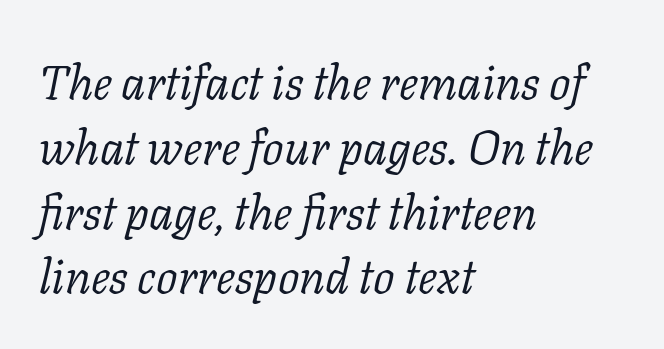
The image shows 48 px light serif type, italic (leaning right); set left-aligned, normal line spacing (1.35x), normal letter spacing, not underlined; low stroke contrast and a medium x-height.
